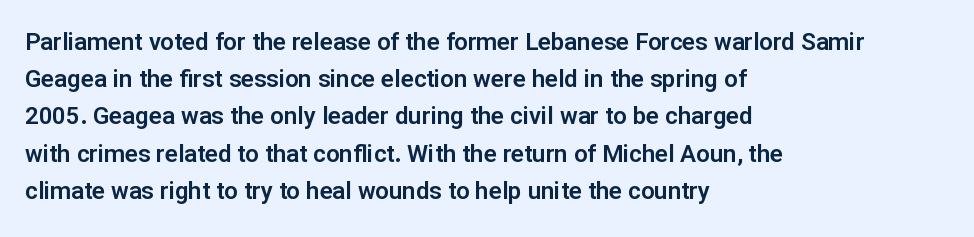
Interline gaps are of average width in this sample. The letters stand upright; this is a roman face. The face used here is rendered with its standard letterfit. Leftover space on each line is placed entirely after the last word. Beneath every word, the page is bare.
